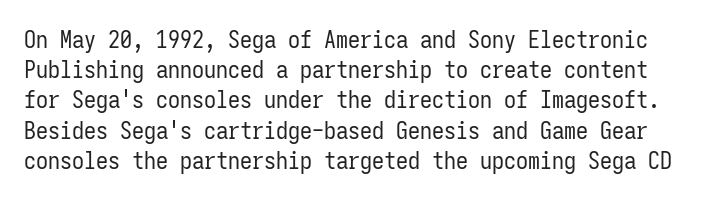
A roman cut, with each character standing at attention. Decoration check: the copy has no underline. Regular leading. The gaps between neighbouring characters are ordinary and unremarkable. The face looks like a standard text weight, possibly lighter.
